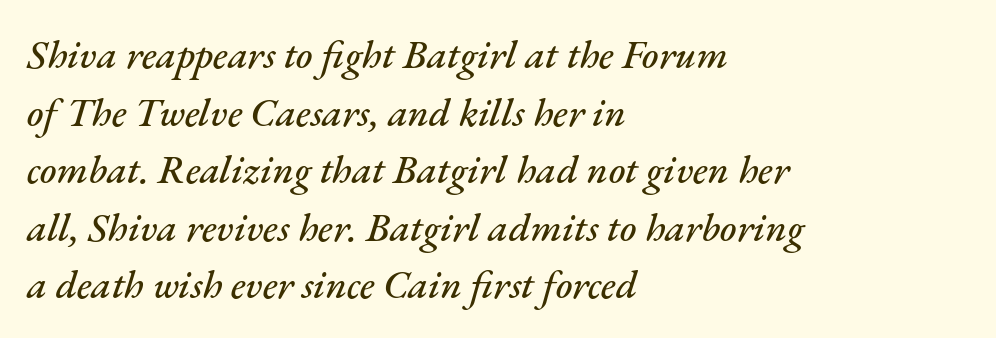
Q: Is the text italic (slanted)? A: Yes, it leans right by about 17 degrees.
Q: Is the text underlined? A: No.
Q: How is the paragraph aligned? A: Left-aligned.
Q: Is the spacing between letters normal or unusually wide? A: Normal.
Q: Is the spacing between lines tight, normal or loose? A: Normal.
Q: Width (condensed, normal, or wide)? A: Normal.
Q: Stroke contrast? A: Medium.
Q: x-height? A: Small.
Q: Monospaced? A: No.
